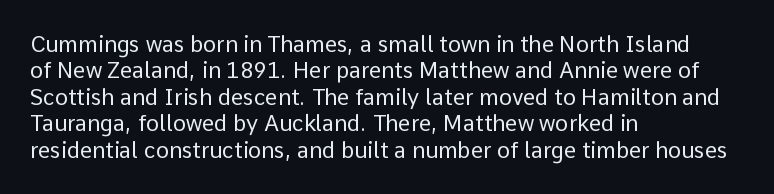
{"italic": "no", "bold": "no", "underline": "no", "align": "left", "line_spacing_ratio": 1.2, "letter_spacing": "normal", "letter_spacing_em": 0.0, "glyph_px": 22}
